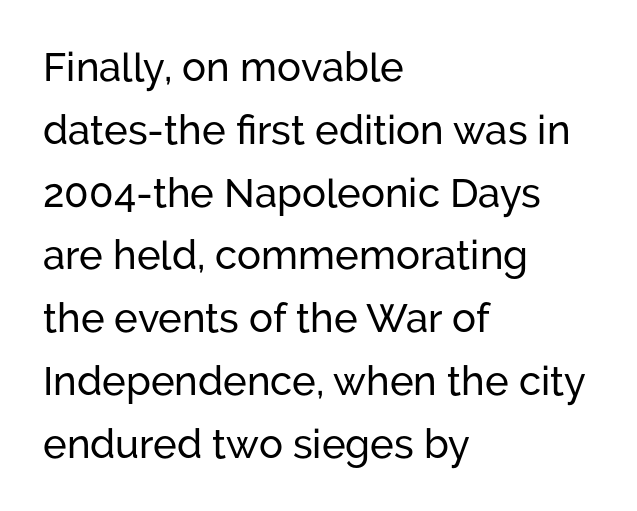
Varying glyph widths throughout — classic text-font behaviour. Compared with a centered layout, this one pins lines to the left instead. The horizontal fit of the characters is conventional and even. In terms of posture, this sample is upright. Quick note: interline space is typical.
